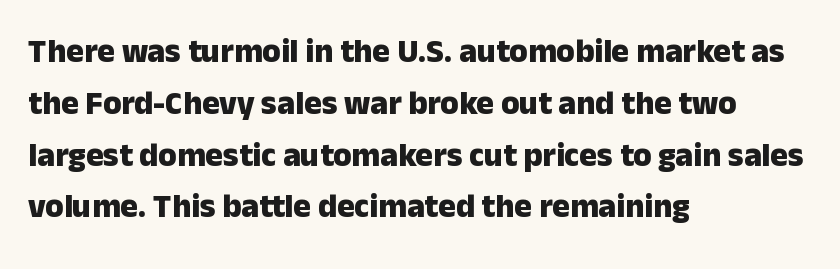
The image shows 33 px heavy sans-serif type, upright; set left-aligned, normal line spacing (1.57x), normal letter spacing, not underlined; low stroke contrast and a medium x-height.
